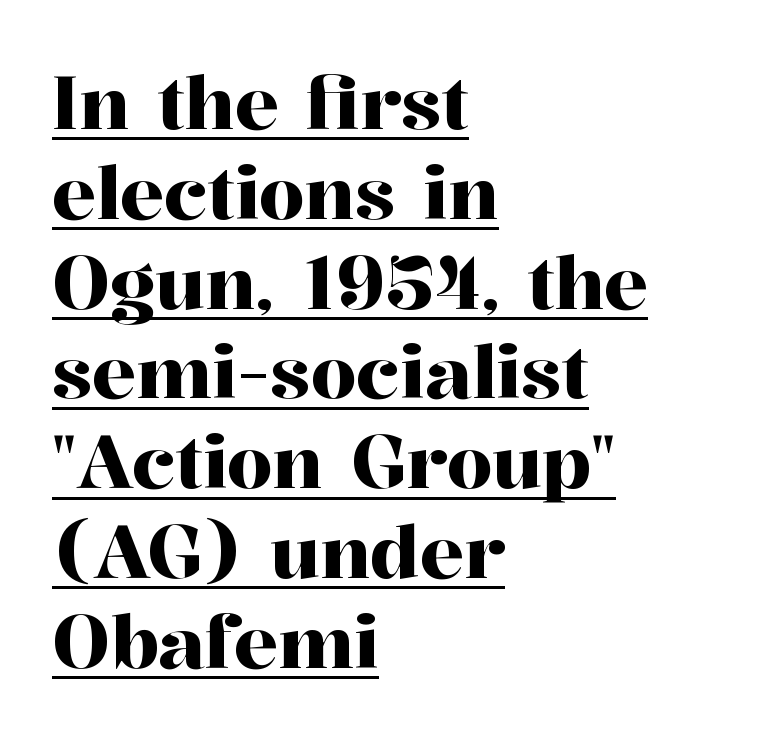
{"serif": "yes", "italic": "no", "width": "normal", "stroke_contrast": "high", "x_height": "medium", "monospaced": "no", "underline": "yes", "align": "left", "line_spacing_ratio": 1.23, "letter_spacing": "normal", "letter_spacing_em": 0.0, "glyph_px": 73}
